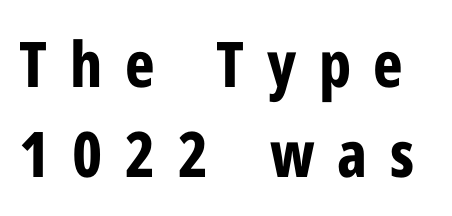
The text was rendered using a sans face with plain stroke endings. Clear beneath every line of the passage. Students, observe: this is what conventionally led text looks like. Words appear elongated and porous because spacing is wide. The typography opts for an upright posture over an oblique one. You could not count columns in this text — the font is proportionally spaced.
